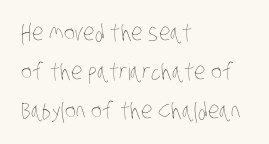
Interline gaps are of average width in this sample. Glyph-to-glyph distance matches everyday printed text. A student would call this left alignment; a typographer would say flush left, rag right. Decoration check: the copy has no underline.
